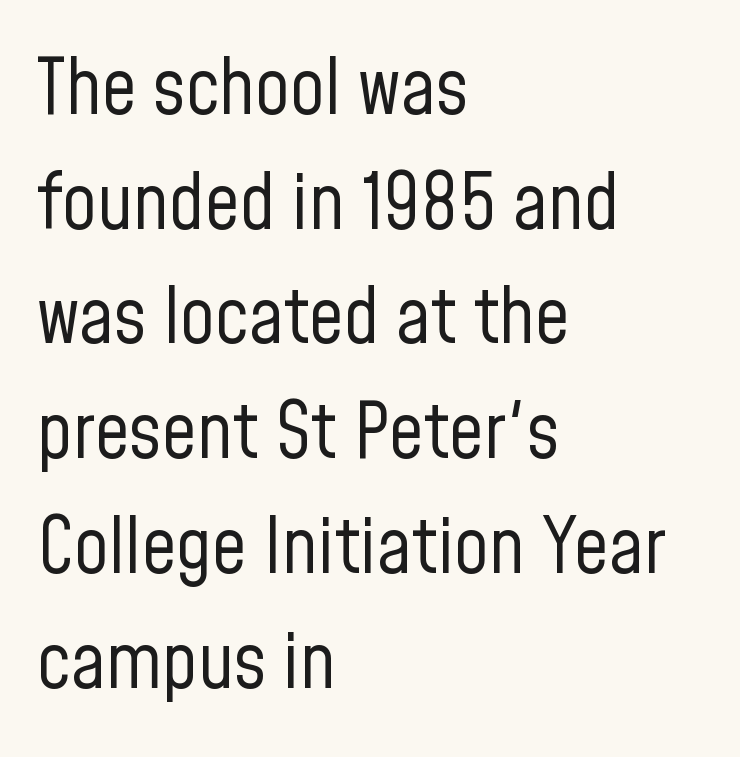
{"serif": "no", "italic": "no", "bold": "no", "weight": "regular", "width": "condensed", "stroke_contrast": "low", "x_height": "medium", "monospaced": "no", "underline": "no", "align": "left", "line_spacing": "normal", "line_spacing_ratio": 1.49, "letter_spacing": "normal", "letter_spacing_em": 0.0, "glyph_px": 77}
